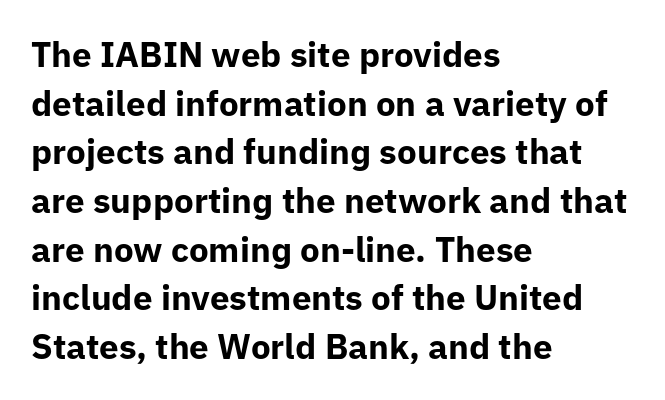
Q: Is the text bold? A: Yes.
Q: Is the text italic (slanted)? A: No, it is upright.
Q: Is the typeface a serif or a sans-serif typeface? A: Sans-serif.
Q: Is the text underlined? A: No.
Q: How is the paragraph aligned? A: Left-aligned.
Q: Is the spacing between letters normal or unusually wide? A: Normal.
Q: Is the spacing between lines tight, normal or loose? A: Normal.
Q: Width (condensed, normal, or wide)? A: Normal.
Q: Stroke contrast? A: Low.
Q: x-height? A: Medium.
Q: Monospaced? A: No.
